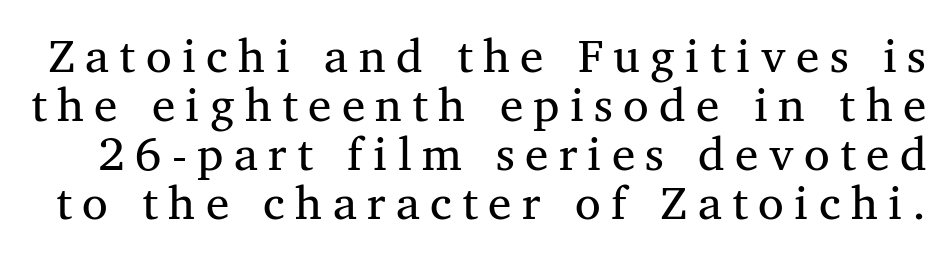
The image shows 47 px serif type; set tight line spacing (1.04x), unusually wide letter spacing (+0.22 em), not underlined; medium stroke contrast and a medium x-height.
